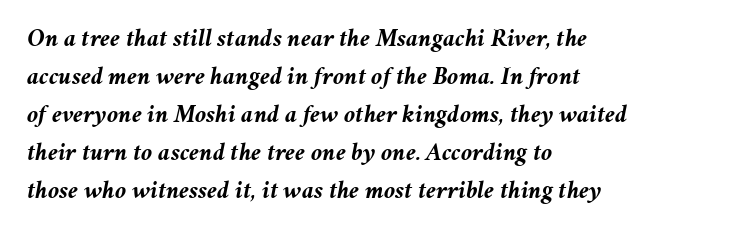
Q: Is the text bold? A: Yes.
Q: Is the text italic (slanted)? A: Yes, it leans right by about 11 degrees.
Q: Is the text underlined? A: No.
Q: How is the paragraph aligned? A: Left-aligned.
Q: Is the spacing between letters normal or unusually wide? A: Normal.
Q: Is the spacing between lines tight, normal or loose? A: Normal.
